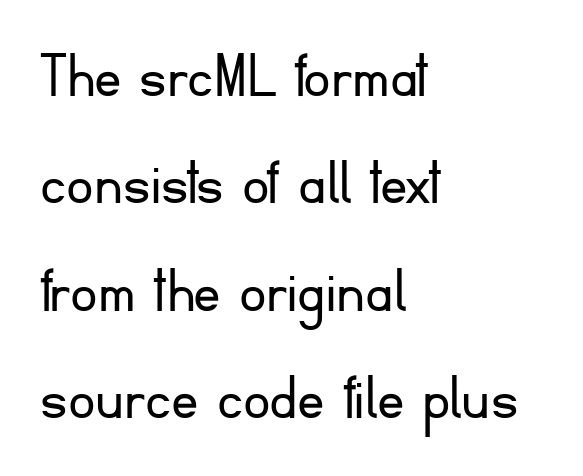
Q: Is the text bold? A: No.
Q: Is the text italic (slanted)? A: No, it is upright.
Q: Is the typeface a serif or a sans-serif typeface? A: Sans-serif.
Q: Is the text underlined? A: No.
Q: How is the paragraph aligned? A: Left-aligned.
Q: Is the spacing between letters normal or unusually wide? A: Normal.
Q: Is the spacing between lines tight, normal or loose? A: Normal.
Q: Width (condensed, normal, or wide)? A: Normal.
Q: Stroke contrast? A: Low.
Q: x-height? A: Small.
Q: Monospaced? A: No.
